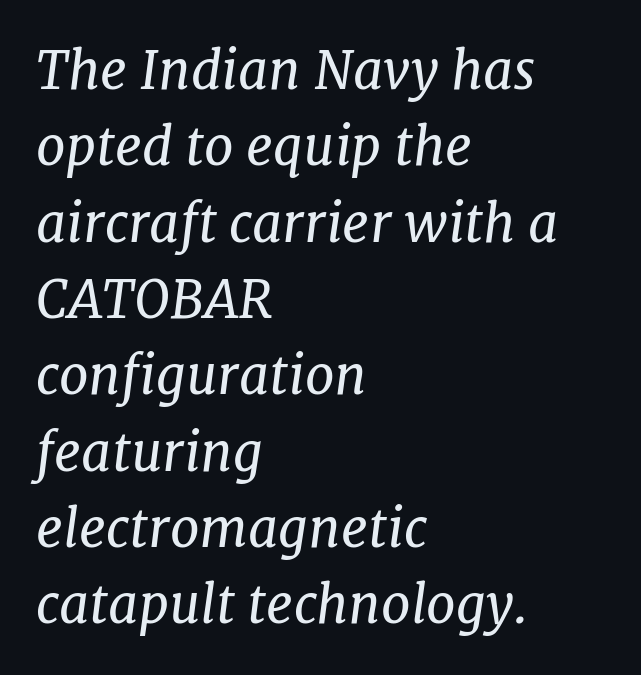
This sample uses an oblique cut, with every glyph tilted off the vertical. Compared with a typical body face, this is equally light or lighter still. Glance below the letters and you will spot only blank space. Evenly set lines give the paragraph a standard silhouette. The face used here is seriffed, in the tradition of book romans.
